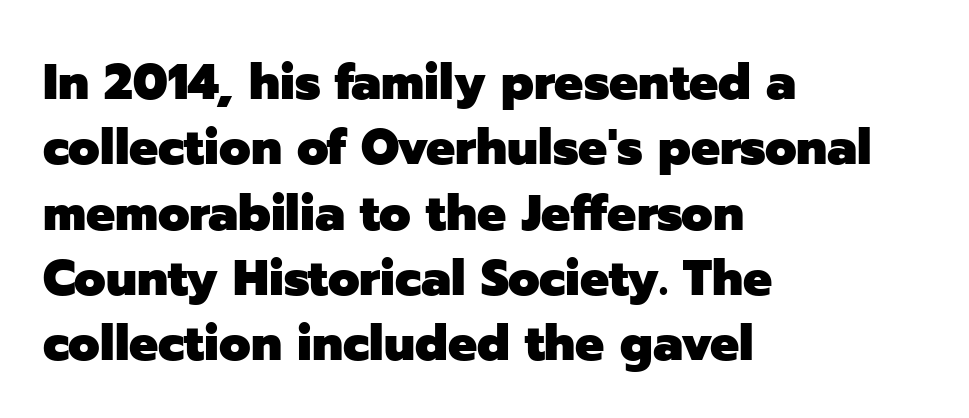
The strip under each line holds only bare page. The setting favours the left margin, as ordinary paragraphs usually do. Is there much room between lines? A standard amount, neither cramped nor airy. Nothing sits at the stroke ends, so this counts as sans-serif.
